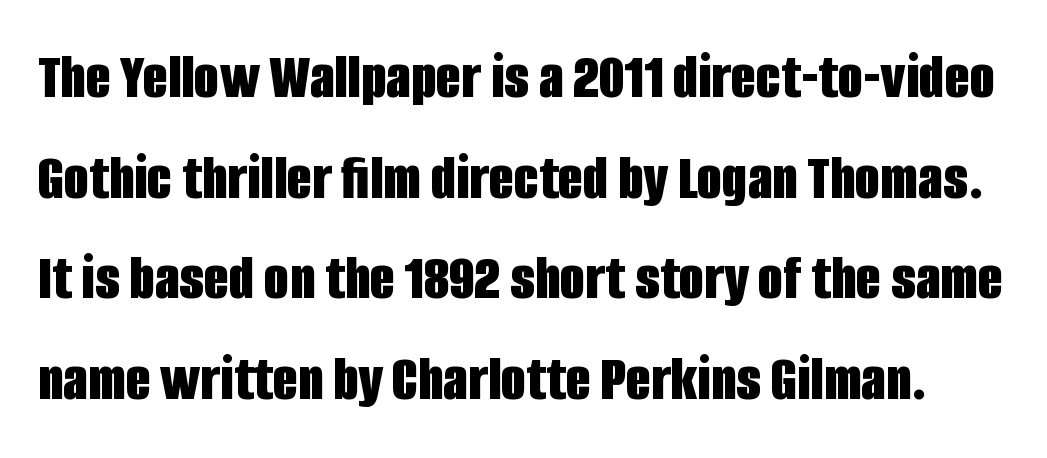
The image shows 65 px bold, condensed sans-serif type, upright; set normal line spacing (1.55x), normal letter spacing, not underlined; low stroke contrast and a large x-height.
